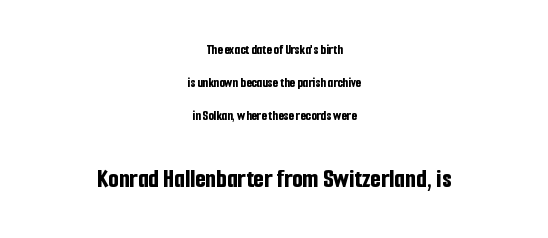
Glyph-to-glyph distance matches everyday printed text. The strip under each line holds only bare page. The rendering uses a large line-height, opening up the rows. The second block has been scaled up relative to the first. Characters remain perfectly vertical along every line. The passage is arranged like a title page — every line centered.
